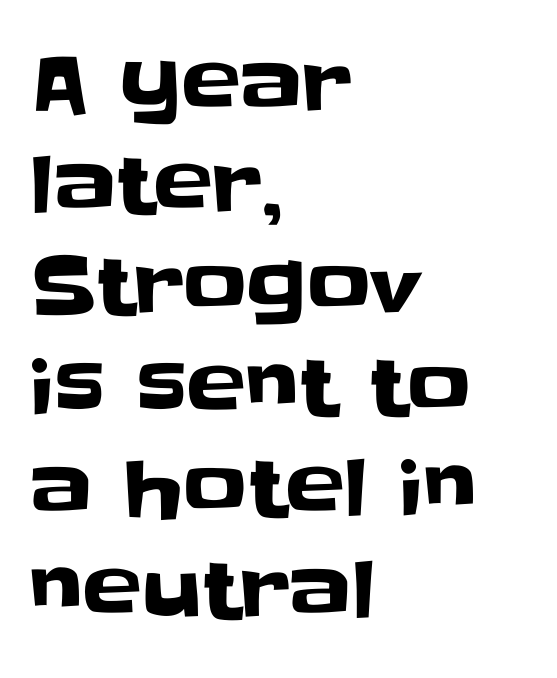
{"serif": "no", "italic": "no", "width": "normal", "stroke_contrast": "low", "x_height": "large", "monospaced": "no", "underline": "no", "align": "left", "line_spacing": "normal", "line_spacing_ratio": 1.28, "letter_spacing": "normal", "letter_spacing_em": 0.0, "glyph_px": 79}
